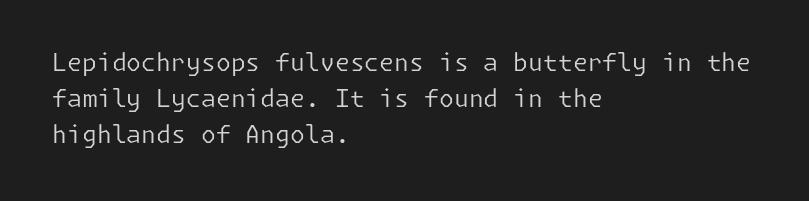
Q: Is the text bold? A: No.
Q: Is the text italic (slanted)? A: No, it is upright.
Q: Is the text underlined? A: No.
Q: How is the paragraph aligned? A: Left-aligned.
Q: Is the spacing between letters normal or unusually wide? A: Normal.
Q: Is the spacing between lines tight, normal or loose? A: Normal.
